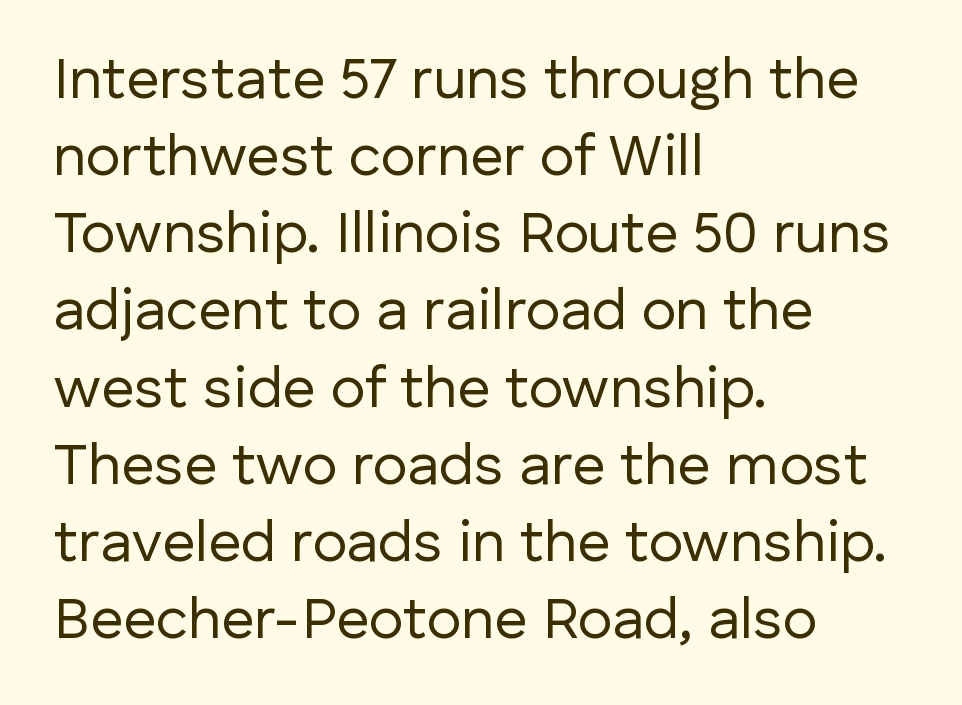
Does extra space separate the letters? No, they use regular spacing. Regarding serifs, this sample does without them. Ink coverage per letter is moderate at most. These lines are rendered in a variable-pitch font. Leftover space on each line is placed entirely after the last word.
